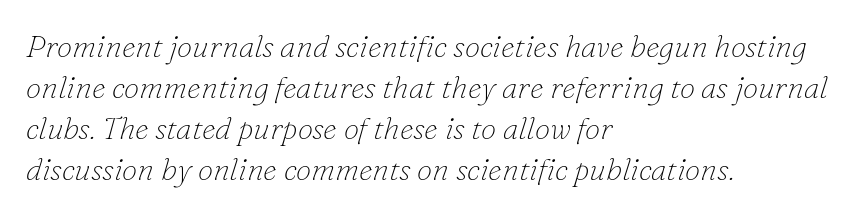
Plain, unruled lines of type. Letter spacing: default. A quiet, ordinary-to-light weight characterises the typeface. The specimen reads as italic at a glance. The letters advance in unequal steps, a hallmark of proportional type. The typesetter chose a ragged-right arrangement here.
